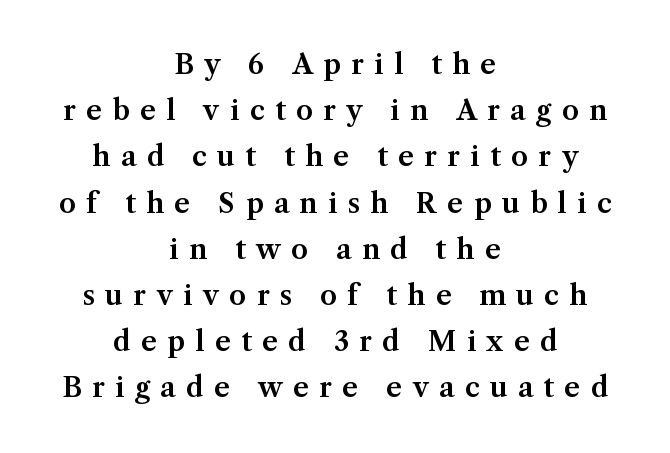
The glyphs are unaccompanied by any horizontal stroke below them. Here the glyphs are tracked loosely, breaking word shapes into spaced letters. Unlike italic type, these characters show no tilt at all. Neither beginnings nor endings align; midpoints do.
